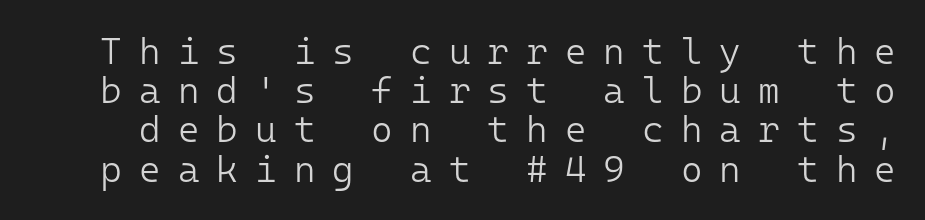
The image shows 37 px light sans-serif type, upright, monospaced; set tight line spacing (1.06x), unusually wide letter spacing (+0.46 em), not underlined; low stroke contrast and a medium x-height.
